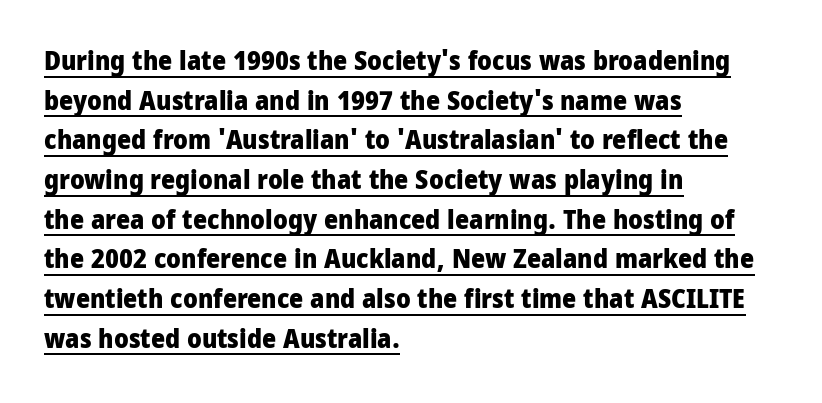
The image shows 27 px bold type, upright; set left-aligned, normal line spacing (1.47x), normal letter spacing, underlined.
